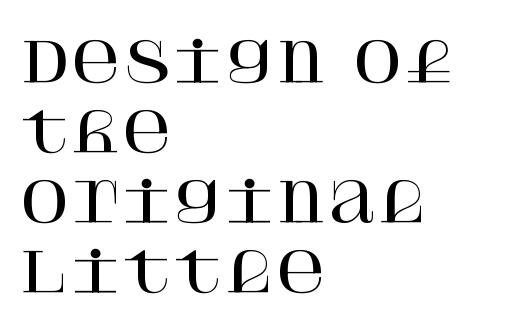
Q: Is the text italic (slanted)? A: No, it is upright.
Q: Is the typeface a serif or a sans-serif typeface? A: Serif.
Q: Is the text underlined? A: No.
Q: How is the paragraph aligned? A: Left-aligned.
Q: Is the spacing between letters normal or unusually wide? A: Normal.
Q: Is the spacing between lines tight, normal or loose? A: Normal.
Q: Width (condensed, normal, or wide)? A: Normal.
Q: Stroke contrast? A: High.
Q: x-height? A: Large.
